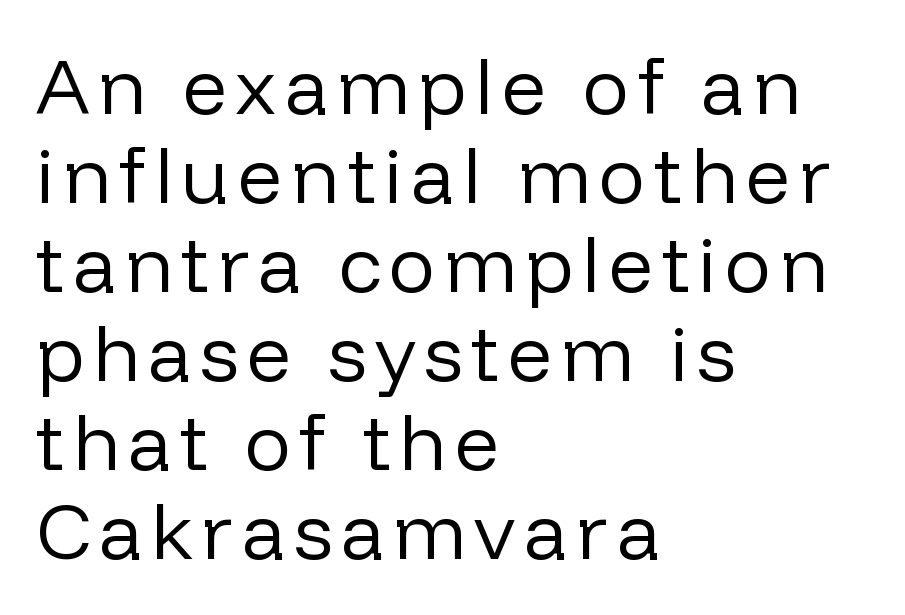
{"serif": "no", "italic": "no", "bold": "no", "weight": "regular", "width": "normal", "stroke_contrast": "low", "x_height": "medium", "monospaced": "no", "underline": "no", "align": "left", "line_spacing": "tight", "line_spacing_ratio": 1.14, "glyph_px": 78}
